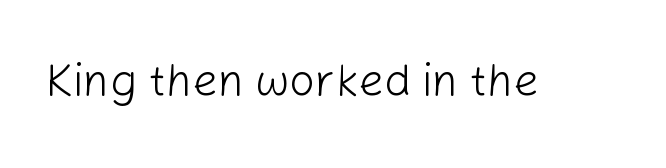
Q: Is the text bold? A: No.
Q: Is the text italic (slanted)? A: No, it is upright.
Q: Is the typeface a serif or a sans-serif typeface? A: Sans-serif.
Q: Is the text underlined? A: No.
Q: Is the spacing between letters normal or unusually wide? A: Normal.
Q: Width (condensed, normal, or wide)? A: Normal.
Q: Stroke contrast? A: Low.
Q: x-height? A: Medium.
Q: Monospaced? A: No.
